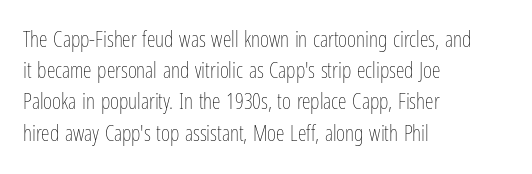
Every row of glyphs begins at an identical x-position on the left. The typesetting does not lean heavy: it is not bold. One glance says typical: line gaps are just what's usual. Underlining? Definitely not there.
